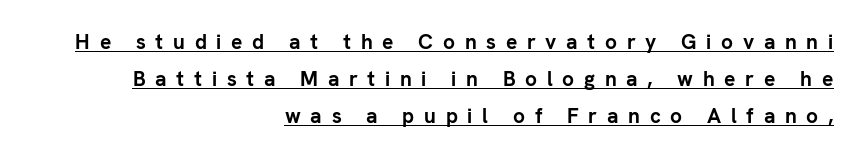
{"italic": "no", "bold": "yes", "underline": "yes", "align": "right", "line_spacing_ratio": 1.76, "letter_spacing": "wide", "letter_spacing_em": 0.46, "glyph_px": 21}
